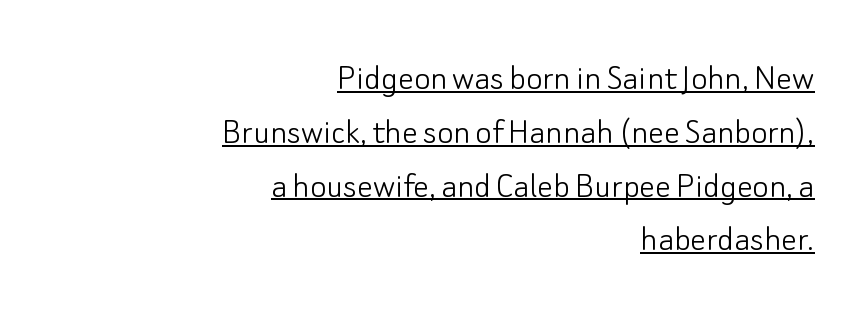
Q: Is the text bold? A: No.
Q: Is the text italic (slanted)? A: No, it is upright.
Q: Is the typeface a serif or a sans-serif typeface? A: Sans-serif.
Q: Is the text underlined? A: Yes.
Q: How is the paragraph aligned? A: Right-aligned.
Q: Is the spacing between letters normal or unusually wide? A: Normal.
Q: Is the spacing between lines tight, normal or loose? A: Normal.
Q: Width (condensed, normal, or wide)? A: Normal.
Q: Stroke contrast? A: Low.
Q: x-height? A: Small.
Q: Monospaced? A: No.
